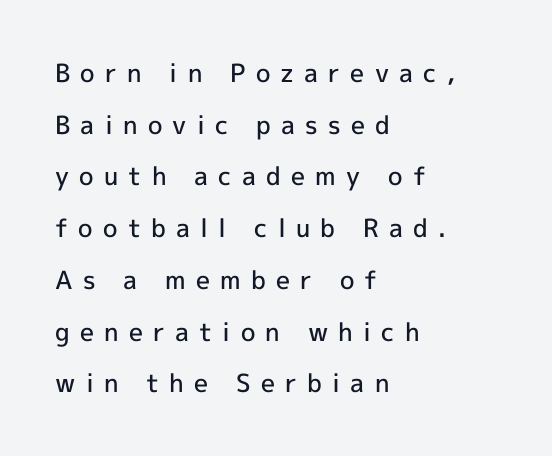
The image shows 25 px text type, upright; set left-aligned, loose line spacing (2.07x), unusually wide letter spacing (+0.41 em), not underlined.
